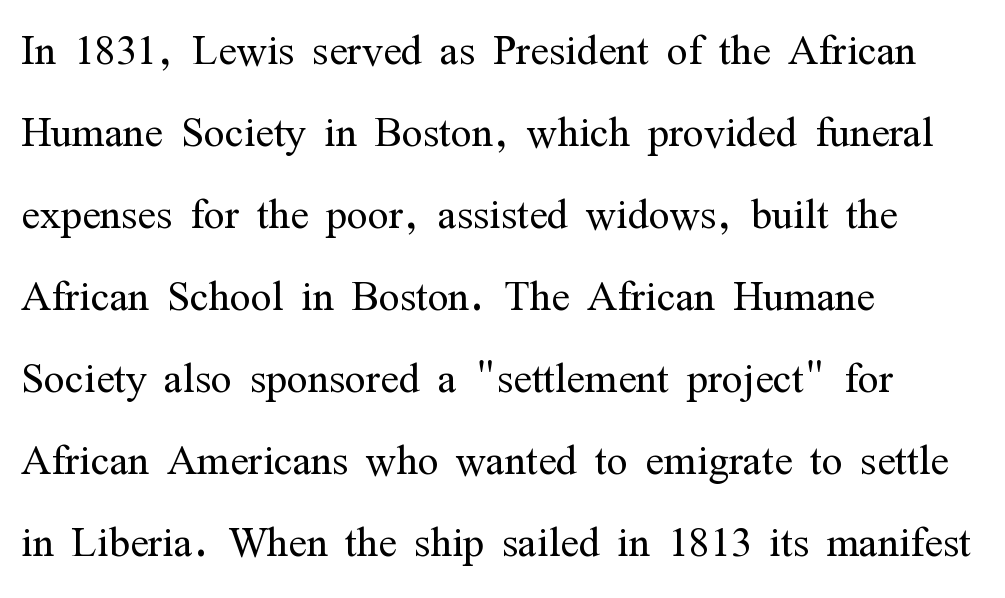
Q: Is the text bold? A: No.
Q: Is the text italic (slanted)? A: No, it is upright.
Q: Is the typeface a serif or a sans-serif typeface? A: Serif.
Q: Is the text underlined? A: No.
Q: How is the paragraph aligned? A: Left-aligned.
Q: Is the spacing between letters normal or unusually wide? A: Normal.
Q: Is the spacing between lines tight, normal or loose? A: Normal.
Q: Width (condensed, normal, or wide)? A: Condensed.
Q: Stroke contrast? A: Medium.
Q: x-height? A: Medium.
Q: Monospaced? A: No.
